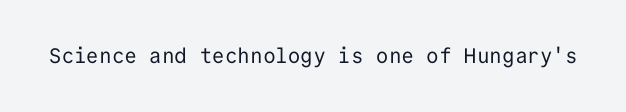
{"italic": "no", "bold": "no", "underline": "no", "letter_spacing": "normal", "letter_spacing_em": 0.0, "glyph_px": 21}
